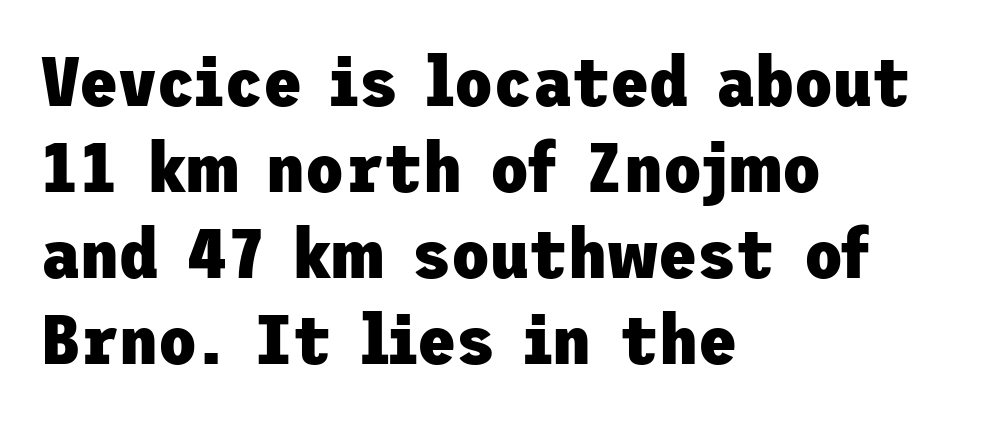
In terms of weight, the rendering is a true, heavy bold. Has an underline been added? It has not. The glyphs in this specimen are sans serif. Rendered with straight, roman letterforms. The type is set solid horizontally, with unmodified tracking. Line starts are locked; line ends wander.
